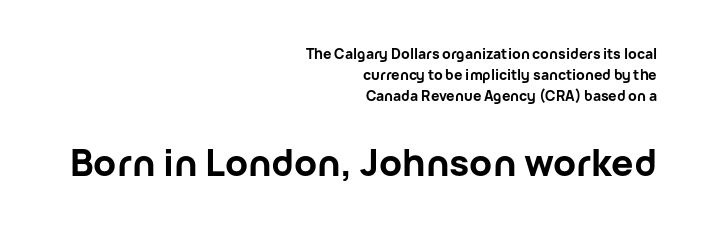
The image shows 37 px bold sans-serif type, upright; set right-aligned, normal line spacing (1.49x), normal letter spacing, not underlined; the second (bottom) block is 2.64x larger; low stroke contrast and a medium x-height.
